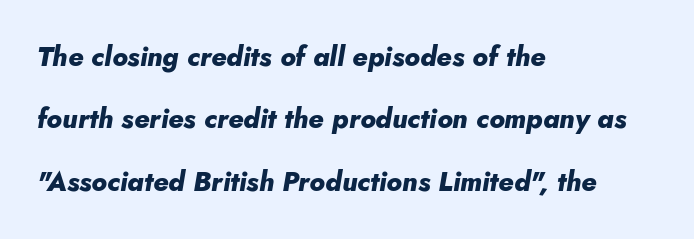
Words appear dense and cohesive because spacing is normal. Airy leading. What weight is shown? A full bold with thick strokes. The text block is weighted toward the left margin, trailing off unevenly rightward. Style check: oblique. A clean baseline with only descenders dipping below it.
